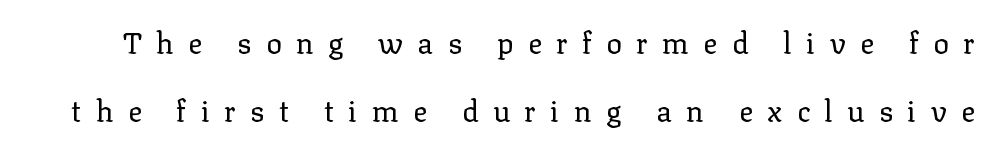
Words float on clear page, feet unadorned. No heavy texture on the line: the type isn't bold. Line spacing here is loose. Stroke terminals: seriffed. Do the characters align in a grid? No, the font is proportional. These lines have a slow, spaced-out rhythm from letter to letter.
